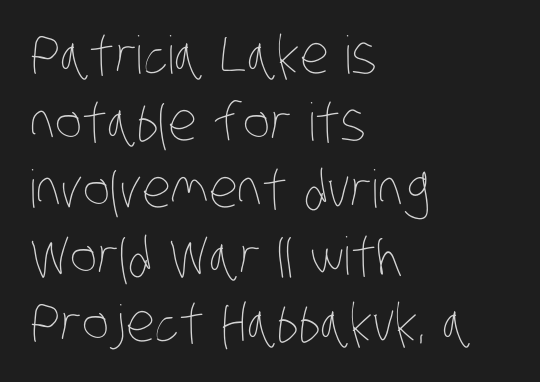
Q: Is the text bold? A: No.
Q: Is the text underlined? A: No.
Q: How is the paragraph aligned? A: Left-aligned.
Q: Is the spacing between letters normal or unusually wide? A: Normal.
Q: Is the spacing between lines tight, normal or loose? A: Normal.
Q: Width (condensed, normal, or wide)? A: Condensed.
Q: Stroke contrast? A: Low.
Q: x-height? A: Large.
Q: Monospaced? A: No.
